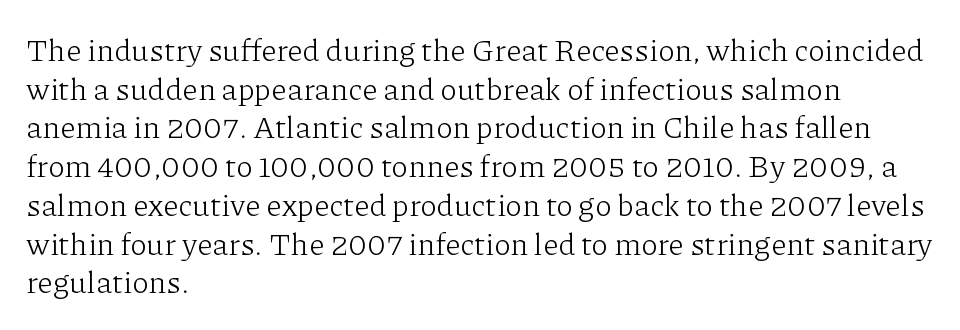
{"serif": "yes", "italic": "no", "bold": "no", "weight": "light", "width": "normal", "stroke_contrast": "low", "x_height": "medium", "monospaced": "no", "underline": "no", "align": "left", "line_spacing": "normal", "line_spacing_ratio": 1.25, "letter_spacing": "normal", "letter_spacing_em": 0.0, "glyph_px": 31}
